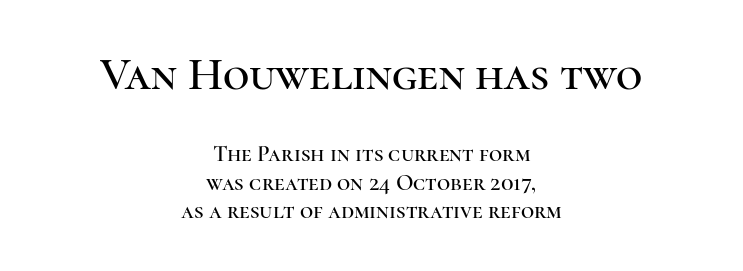
{"serif": "yes", "italic": "no", "width": "normal", "stroke_contrast": "high", "x_height": "medium", "monospaced": "no", "underline": "no", "align": "center", "line_spacing_ratio": 1.23, "letter_spacing": "normal", "letter_spacing_em": 0.0, "larger_block": "first", "size_ratio": 2.0, "glyph_px": 46}
